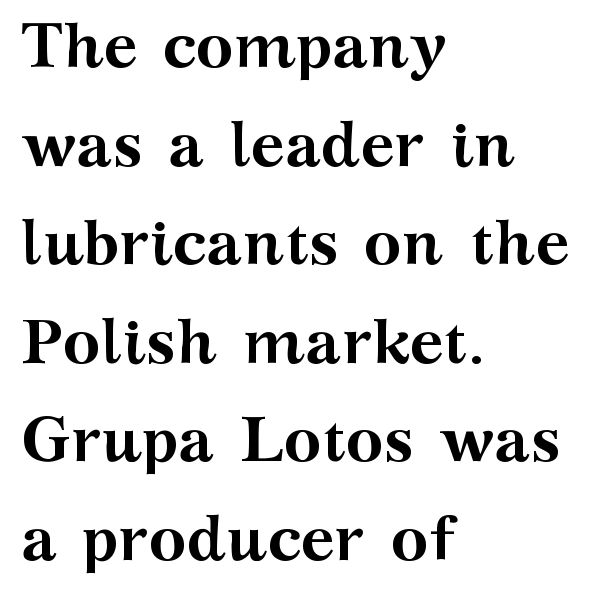
No word sits above an underline. Horizontally, the lines are justified to the leading edge only. Here the designer chose a conventional face with non-uniform glyph widths. The font family rendered here belongs to the serif group. Regular leading. Observe the ordinary spacing: letters are neighbours, not strangers.
